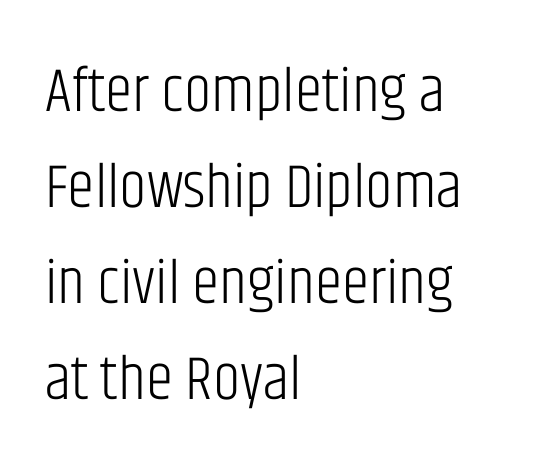
Q: Is the text bold? A: No.
Q: Is the text italic (slanted)? A: No, it is upright.
Q: Is the typeface a serif or a sans-serif typeface? A: Sans-serif.
Q: Is the text underlined? A: No.
Q: How is the paragraph aligned? A: Left-aligned.
Q: Is the spacing between letters normal or unusually wide? A: Normal.
Q: Is the spacing between lines tight, normal or loose? A: Normal.
Q: Width (condensed, normal, or wide)? A: Condensed.
Q: Stroke contrast? A: Low.
Q: x-height? A: Large.
Q: Monospaced? A: No.
